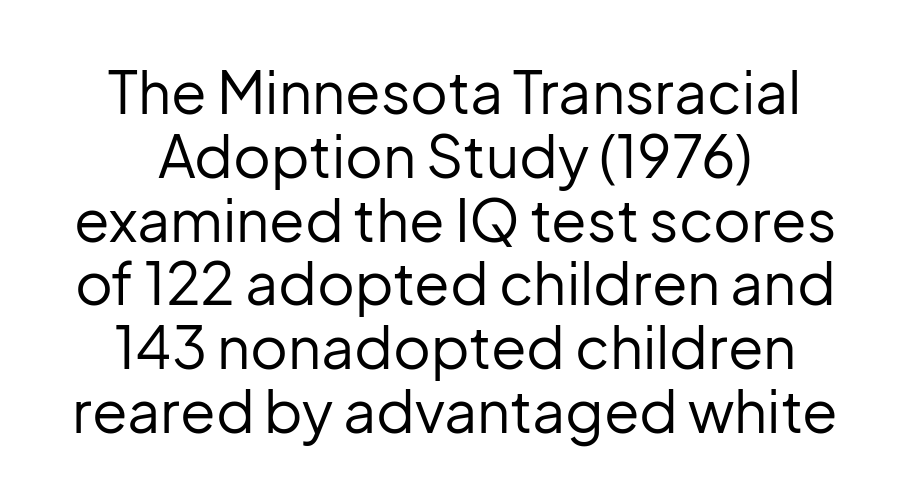
The image shows 58 px regular-weight sans-serif type, upright; set centered, tight line spacing (1.1x), normal letter spacing, not underlined; low stroke contrast and a medium x-height.
